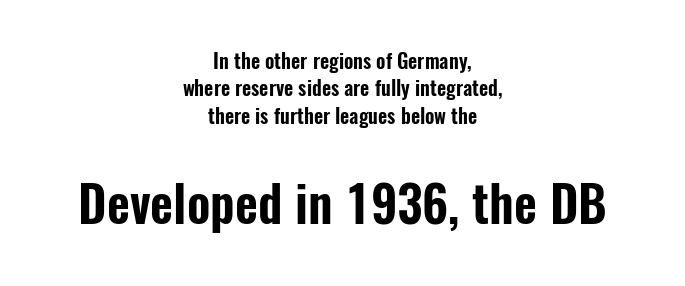
Q: Is the text italic (slanted)? A: No, it is upright.
Q: Is the typeface a serif or a sans-serif typeface? A: Sans-serif.
Q: Is the text underlined? A: No.
Q: How is the paragraph aligned? A: Centered.
Q: Is the spacing between letters normal or unusually wide? A: Normal.
Q: Is the spacing between lines tight, normal or loose? A: Normal.
Q: Which block of text is set in a larger size, the first (top) or the second (bottom)? A: The second (bottom) one.
Q: Width (condensed, normal, or wide)? A: Condensed.
Q: Stroke contrast? A: Low.
Q: x-height? A: Medium.
Q: Monospaced? A: No.
